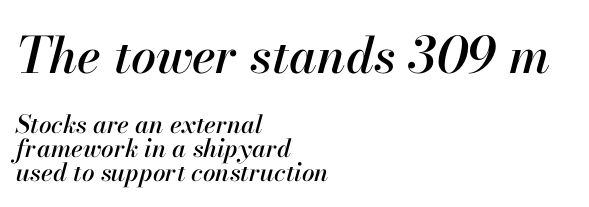
Q: Is the text italic (slanted)? A: Yes, it leans right by about 13 degrees.
Q: Is the text underlined? A: No.
Q: How is the paragraph aligned? A: Left-aligned.
Q: Is the spacing between letters normal or unusually wide? A: Normal.
Q: Is the spacing between lines tight, normal or loose? A: Tight.
Q: Which block of text is set in a larger size, the first (top) or the second (bottom)? A: The first (top) one.
Q: Width (condensed, normal, or wide)? A: Normal.
Q: Stroke contrast? A: High.
Q: x-height? A: Small.
Q: Monospaced? A: No.
